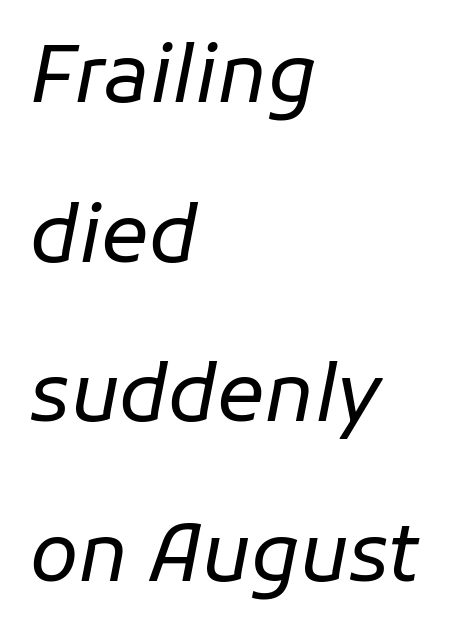
The image shows 79 px regular-weight type, italic (leaning right); set left-aligned, loose line spacing (2.02x), normal letter spacing, not underlined; low stroke contrast and a medium x-height.
